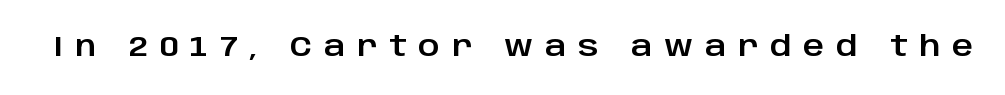
Someone cranked the tracking dial way up on this one. I'd call this a sans setting — the letters go barefoot. Beneath every word, the page is bare. The face used here is proportionally spaced, like ordinary book or web type. If you drew a line through each stem, it would be perfectly vertical.
